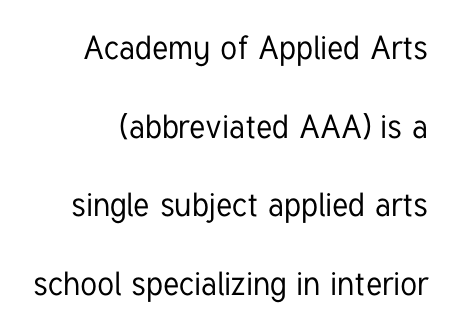
Q: Is the text italic (slanted)? A: No, it is upright.
Q: Is the typeface a serif or a sans-serif typeface? A: Sans-serif.
Q: Is the text underlined? A: No.
Q: Is the spacing between letters normal or unusually wide? A: Normal.
Q: Is the spacing between lines tight, normal or loose? A: Loose.
Q: Width (condensed, normal, or wide)? A: Condensed.
Q: Stroke contrast? A: Low.
Q: x-height? A: Medium.
Q: Monospaced? A: No.
